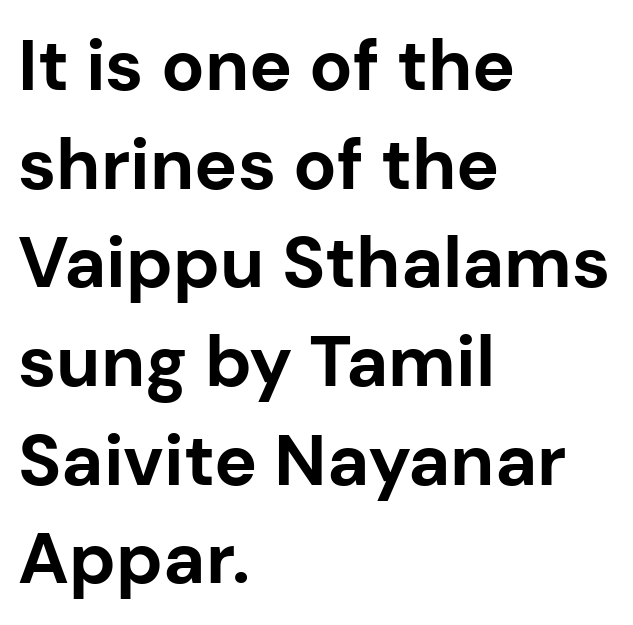
Each letter's strokes conclude bluntly, with no projecting serifs. The font's upright variant was chosen for this text. Note the varied advance widths — an 'i' is clearly narrower than an 'm'. Compared with a centered layout, this one pins lines to the left instead. The space beneath each line is pristine and unruled.
